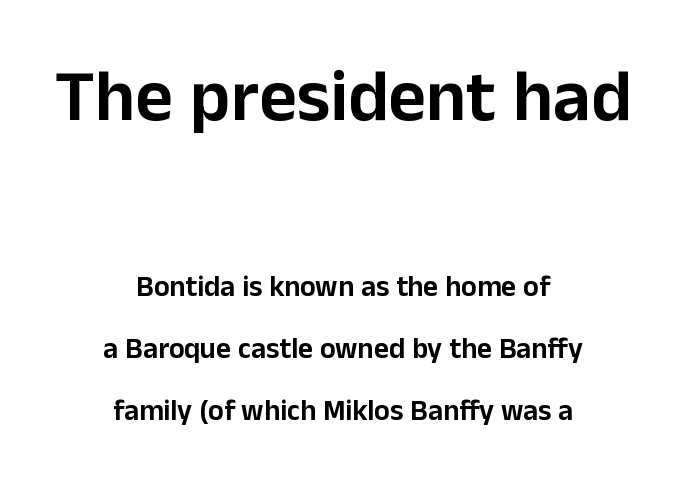
Q: Is the text italic (slanted)? A: No, it is upright.
Q: Is the typeface a serif or a sans-serif typeface? A: Sans-serif.
Q: Is the text underlined? A: No.
Q: How is the paragraph aligned? A: Centered.
Q: Is the spacing between letters normal or unusually wide? A: Normal.
Q: Is the spacing between lines tight, normal or loose? A: Loose.
Q: Which block of text is set in a larger size, the first (top) or the second (bottom)? A: The first (top) one.
Q: Width (condensed, normal, or wide)? A: Normal.
Q: Stroke contrast? A: Low.
Q: x-height? A: Medium.
Q: Monospaced? A: No.
